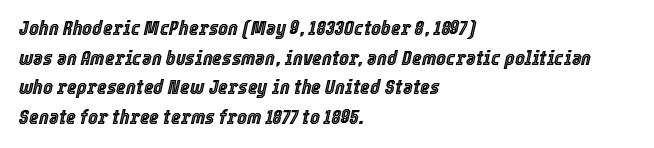
{"italic": "yes", "lean": "right", "slant_degrees": 12, "underline": "no", "align": "left", "line_spacing": "normal", "line_spacing_ratio": 1.41, "letter_spacing": "normal", "letter_spacing_em": 0.0, "glyph_px": 21}
